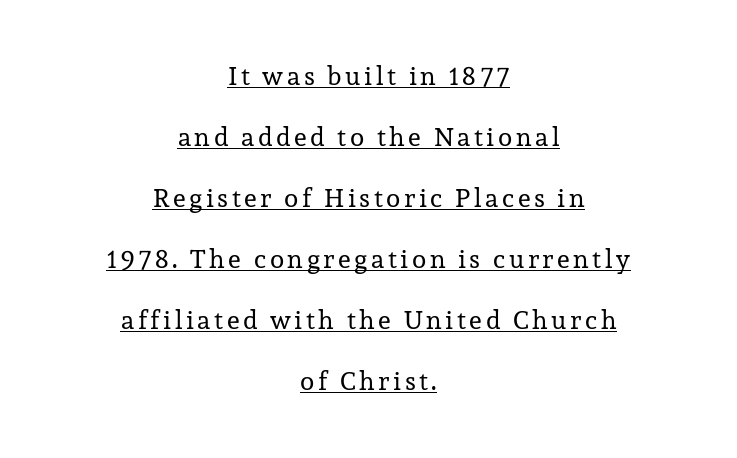
{"italic": "no", "bold": "no", "underline": "yes", "align": "center", "line_spacing": "loose", "line_spacing_ratio": 2.35, "glyph_px": 26}
